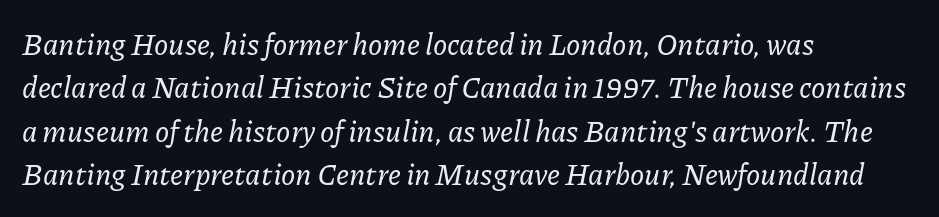
{"serif": "yes", "italic": "yes", "lean": "right", "slant_degrees": 11, "width": "normal", "stroke_contrast": "low", "x_height": "medium", "monospaced": "no", "underline": "no", "align": "left", "line_spacing": "normal", "line_spacing_ratio": 1.5, "letter_spacing": "normal", "letter_spacing_em": 0.0, "glyph_px": 29}
